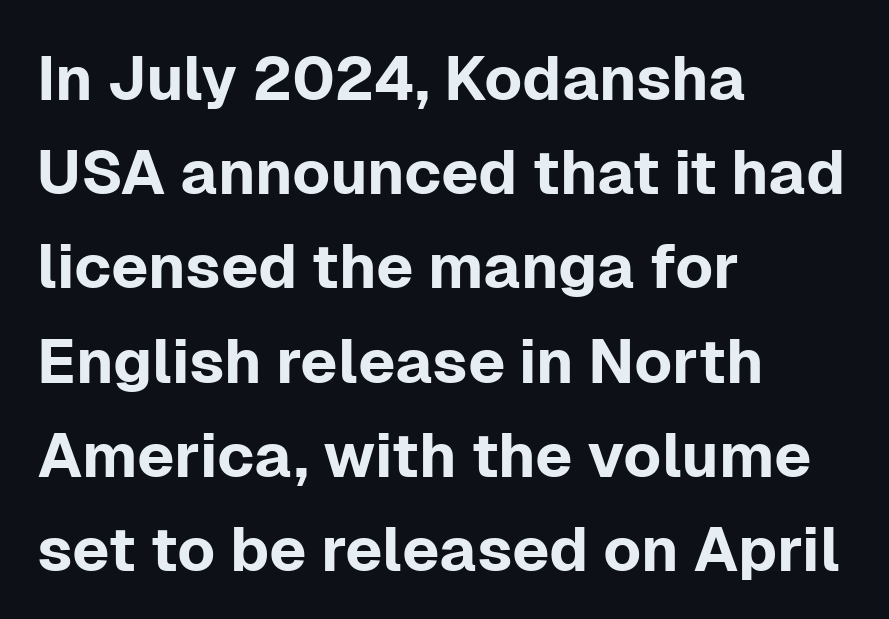
The image shows 62 px sans-serif type, upright; set left-aligned, normal line spacing (1.52x), normal letter spacing, not underlined; low stroke contrast and a medium x-height.
